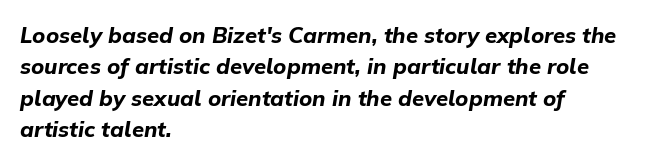
The string is rendered with underlining switched off. Leading: standard. The setting favours the left margin, as ordinary paragraphs usually do. Characters follow at the spacing the type designer built in. These lines were composed using italics. The characters look thick and weighty, a clear bold.
